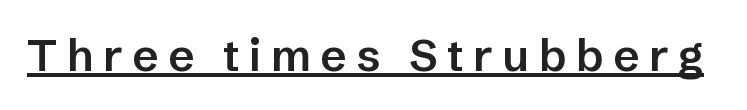
Q: Is the text bold? A: Semi-bold.
Q: Is the text italic (slanted)? A: No, it is upright.
Q: Is the typeface a serif or a sans-serif typeface? A: Sans-serif.
Q: Is the text underlined? A: Yes.
Q: Is the spacing between letters normal or unusually wide? A: Unusually wide.
Q: Width (condensed, normal, or wide)? A: Normal.
Q: Stroke contrast? A: Low.
Q: x-height? A: Medium.
Q: Monospaced? A: No.
